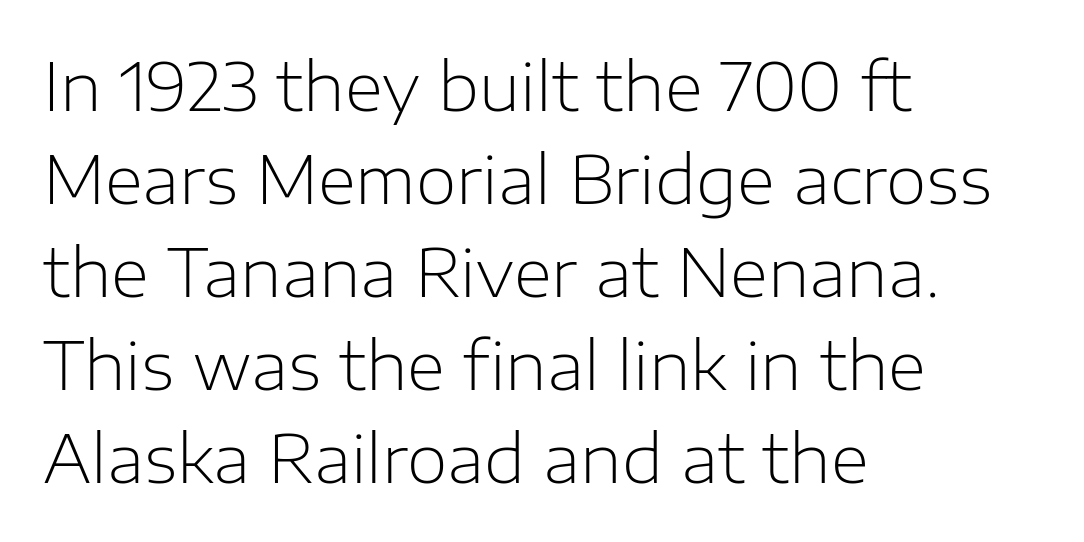
{"serif": "no", "italic": "no", "bold": "no", "weight": "light", "width": "normal", "stroke_contrast": "low", "x_height": "medium", "monospaced": "no", "underline": "no", "align": "left", "line_spacing": "normal", "line_spacing_ratio": 1.41, "letter_spacing": "normal", "letter_spacing_em": 0.0, "glyph_px": 66}
